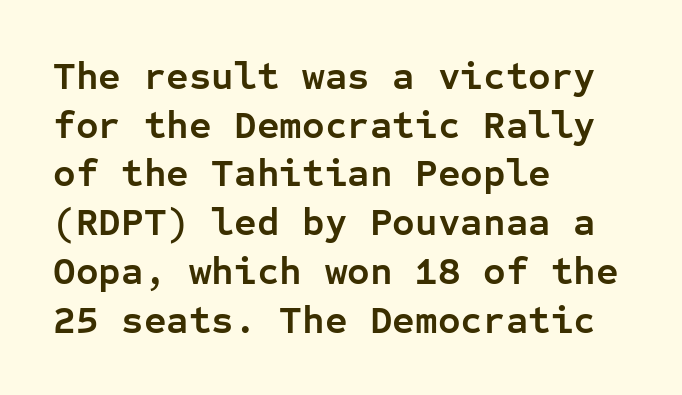
Q: Is the text bold? A: Yes.
Q: Is the text italic (slanted)? A: No, it is upright.
Q: Is the typeface a serif or a sans-serif typeface? A: Sans-serif.
Q: Is the text underlined? A: No.
Q: How is the paragraph aligned? A: Left-aligned.
Q: Is the spacing between letters normal or unusually wide? A: Normal.
Q: Is the spacing between lines tight, normal or loose? A: Normal.
Q: Width (condensed, normal, or wide)? A: Normal.
Q: Stroke contrast? A: Low.
Q: x-height? A: Medium.
Q: Monospaced? A: Yes.
